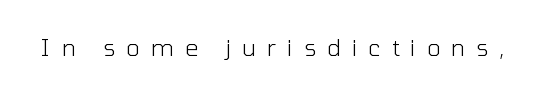
{"italic": "no", "bold": "no", "underline": "no", "letter_spacing": "wide", "letter_spacing_em": 0.48, "glyph_px": 23}
